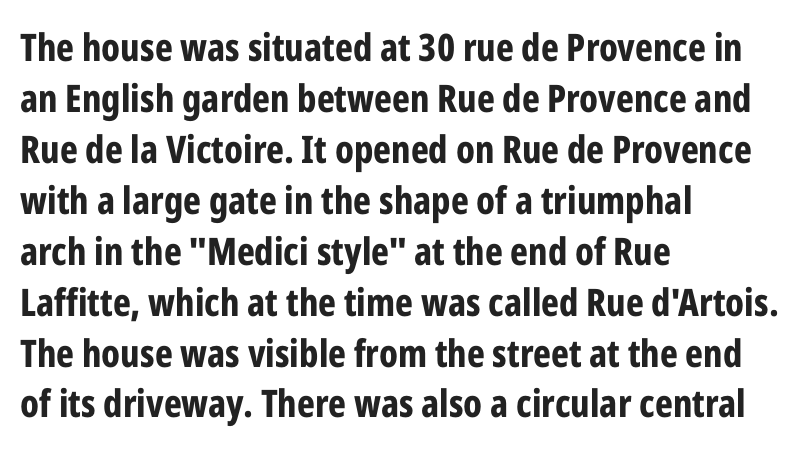
The image shows 38 px bold, condensed sans-serif type, upright; set left-aligned, normal line spacing (1.34x), normal letter spacing, not underlined; low stroke contrast and a medium x-height.
